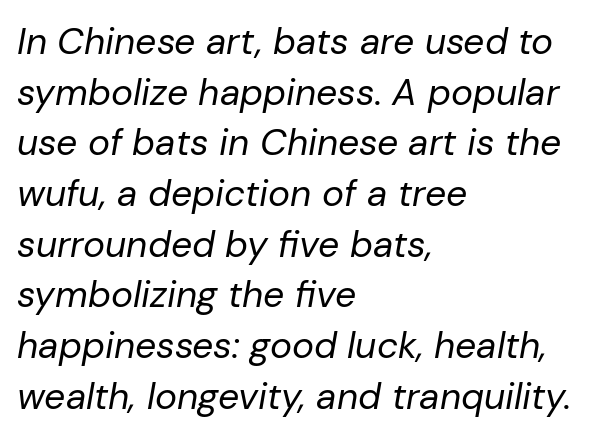
The image shows 37 px regular-weight type, italic (leaning right); set left-aligned, normal line spacing (1.37x), normal letter spacing, not underlined; low stroke contrast and a medium x-height.
